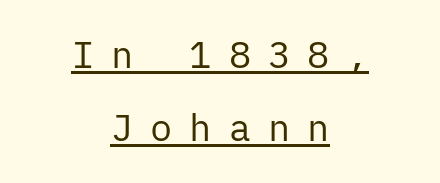
The image shows 37 px regular-weight sans-serif type, upright; set centered, loose line spacing (1.98x), unusually wide letter spacing (+0.46 em), underlined; low stroke contrast and a medium x-height.
